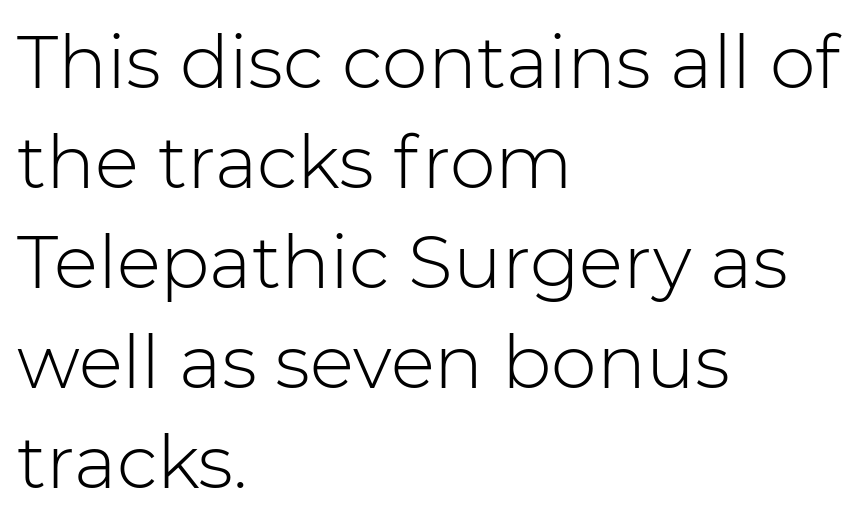
The image shows 73 px light sans-serif type, upright; set left-aligned, normal line spacing (1.37x), normal letter spacing, not underlined; low stroke contrast and a medium x-height.
